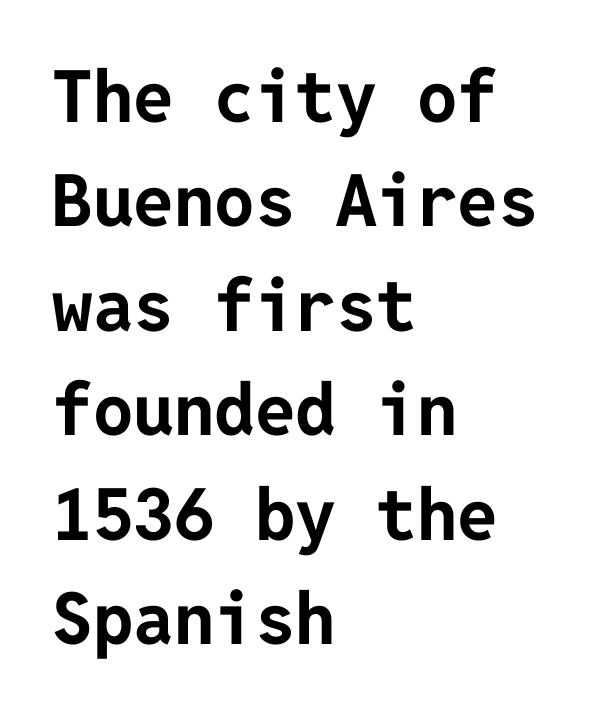
Serif or sans? Sans — the stroke terminals are bare. Line spacing here is normal. The glyphs have the mass of a bold cut. Inter-character spacing is left at the font's built-in metrics. Rendered with straight, roman letterforms.
